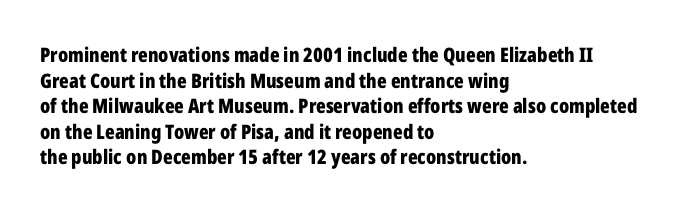
The image shows 20 px bold type, upright; set left-aligned, normal line spacing (1.28x), normal letter spacing, not underlined.
